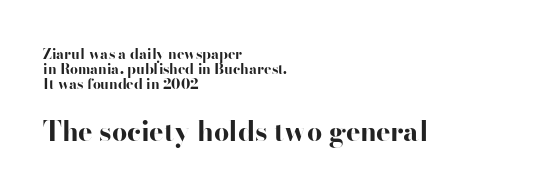
Q: Is the text bold? A: Yes.
Q: Is the text italic (slanted)? A: No, it is upright.
Q: Is the text underlined? A: No.
Q: How is the paragraph aligned? A: Left-aligned.
Q: Is the spacing between letters normal or unusually wide? A: Normal.
Q: Is the spacing between lines tight, normal or loose? A: Tight.
Q: Which block of text is set in a larger size, the first (top) or the second (bottom)? A: The second (bottom) one.
